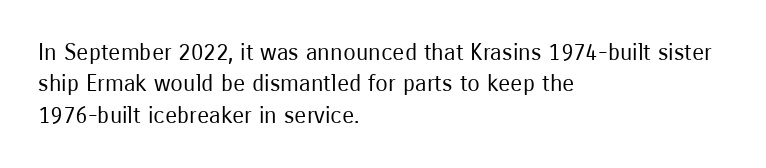
{"italic": "no", "bold": "no", "underline": "no", "align": "left", "line_spacing": "normal", "line_spacing_ratio": 1.36, "letter_spacing": "normal", "letter_spacing_em": 0.0, "glyph_px": 23}
